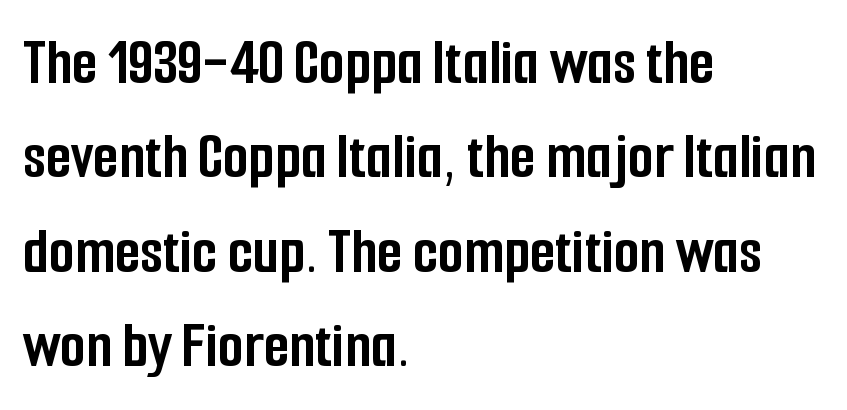
Quick note: underline off. The horizontal fit of the characters is conventional and even. Observe the absence of serifs on each vertical stroke in this sample. Posture: upright roman.
